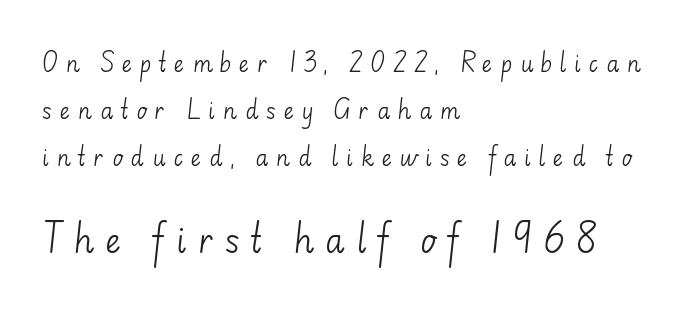
Q: Is the text bold? A: No.
Q: Is the text italic (slanted)? A: Yes.
Q: Is the typeface a serif or a sans-serif typeface? A: Sans-serif.
Q: Is the text underlined? A: No.
Q: How is the paragraph aligned? A: Left-aligned.
Q: Is the spacing between letters normal or unusually wide? A: Unusually wide.
Q: Is the spacing between lines tight, normal or loose? A: Loose.
Q: Which block of text is set in a larger size, the first (top) or the second (bottom)? A: The second (bottom) one.
Q: Width (condensed, normal, or wide)? A: Normal.
Q: Stroke contrast? A: Low.
Q: x-height? A: Small.
Q: Monospaced? A: No.
